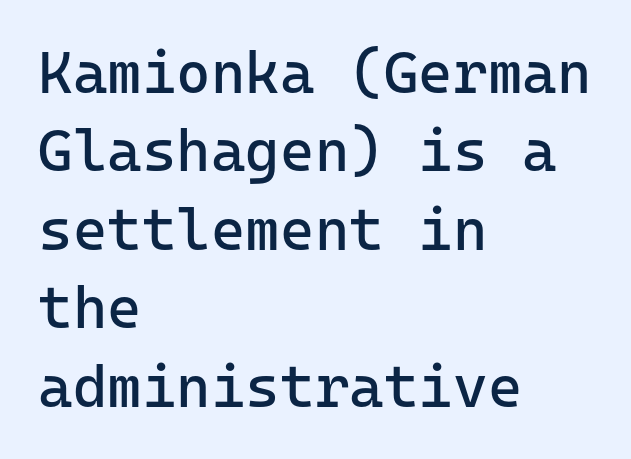
Q: Is the text bold? A: No.
Q: Is the text italic (slanted)? A: No, it is upright.
Q: Is the typeface a serif or a sans-serif typeface? A: Sans-serif.
Q: Is the text underlined? A: No.
Q: How is the paragraph aligned? A: Left-aligned.
Q: Is the spacing between letters normal or unusually wide? A: Normal.
Q: Is the spacing between lines tight, normal or loose? A: Normal.
Q: Width (condensed, normal, or wide)? A: Normal.
Q: Stroke contrast? A: Low.
Q: x-height? A: Medium.
Q: Monospaced? A: Yes.
